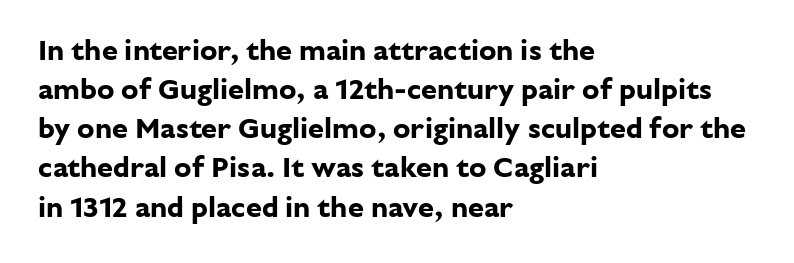
Q: Is the text bold? A: Yes.
Q: Is the text italic (slanted)? A: No, it is upright.
Q: Is the typeface a serif or a sans-serif typeface? A: Sans-serif.
Q: Is the text underlined? A: No.
Q: How is the paragraph aligned? A: Left-aligned.
Q: Is the spacing between letters normal or unusually wide? A: Normal.
Q: Is the spacing between lines tight, normal or loose? A: Normal.
Q: Width (condensed, normal, or wide)? A: Normal.
Q: Stroke contrast? A: Low.
Q: x-height? A: Medium.
Q: Monospaced? A: No.
